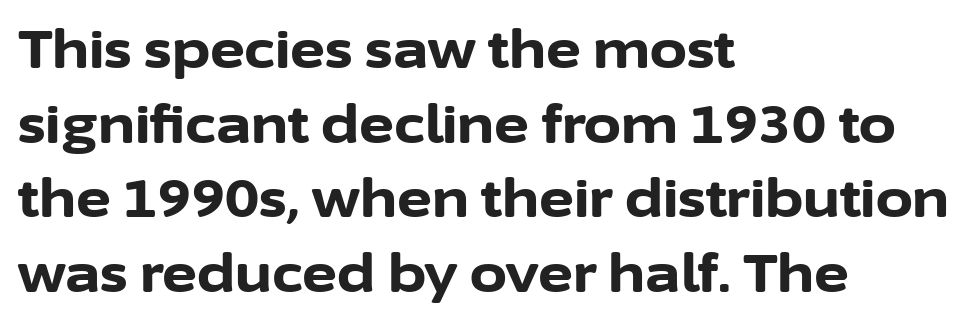
The image shows 53 px bold sans-serif type, upright; set left-aligned, normal line spacing (1.41x), normal letter spacing, not underlined; low stroke contrast and a medium x-height.
